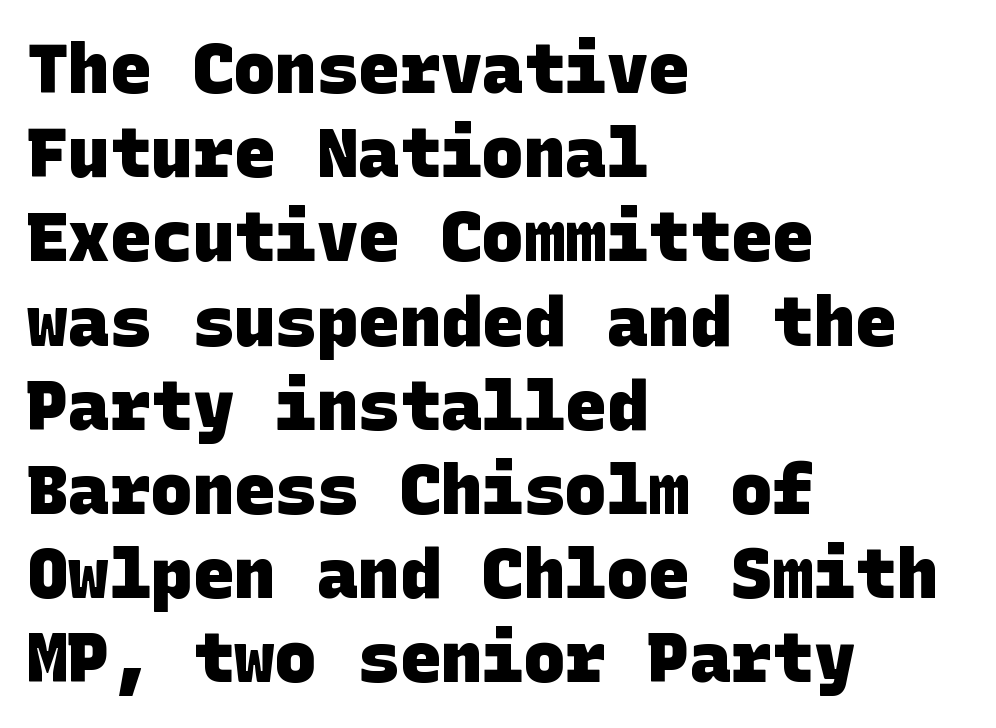
Words float on clear page, feet unadorned. Short note: letters normally spaced. The typeface chosen for these lines omits serifs. I'd describe the lettering as bold — thick and assertive.
